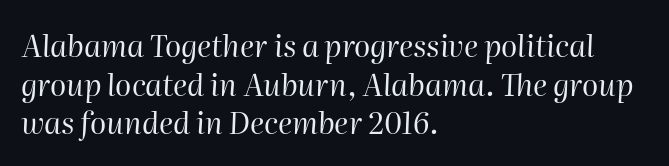
The image shows 30 px regular-weight type, italic (leaning right); set left-aligned, normal line spacing (1.29x), normal letter spacing, not underlined; high stroke contrast and a medium x-height.
